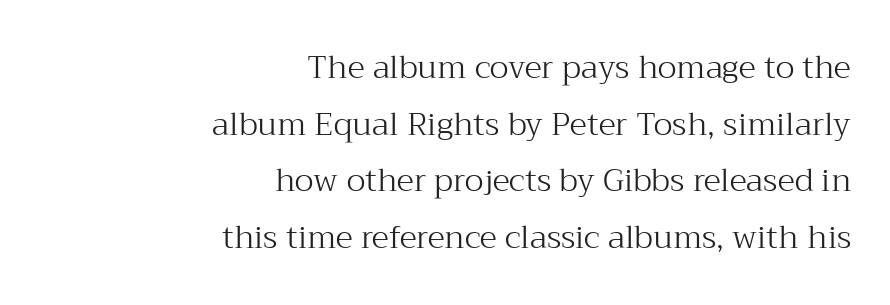
Q: Is the text bold? A: No.
Q: Is the text italic (slanted)? A: No, it is upright.
Q: Is the typeface a serif or a sans-serif typeface? A: Serif.
Q: Is the text underlined? A: No.
Q: How is the paragraph aligned? A: Right-aligned.
Q: Is the spacing between letters normal or unusually wide? A: Normal.
Q: Width (condensed, normal, or wide)? A: Normal.
Q: Stroke contrast? A: Medium.
Q: x-height? A: Medium.
Q: Monospaced? A: No.
